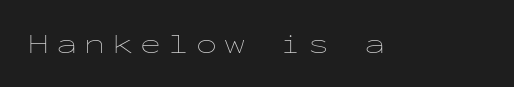
Type without underlining. Nope, not italic — everything's standing straight. Counters stay open thanks to moderate or lighter strokes. These lines are rendered in a fixed-pitch font. The horizontal fit of the characters is loose and conspicuously gappy.
